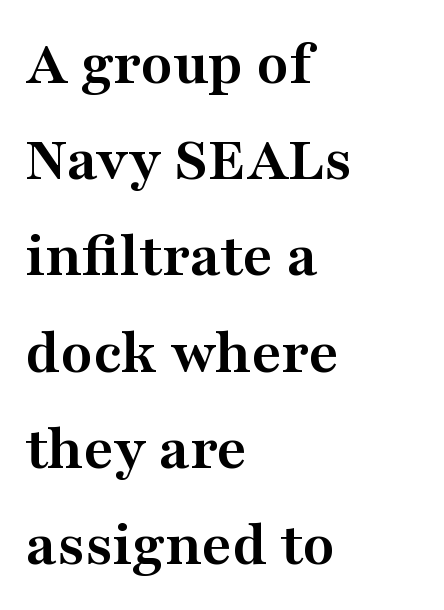
The image shows 65 px semibold, wide serif type, upright; set left-aligned, normal line spacing (1.48x), normal letter spacing, not underlined; medium stroke contrast and a medium x-height.
